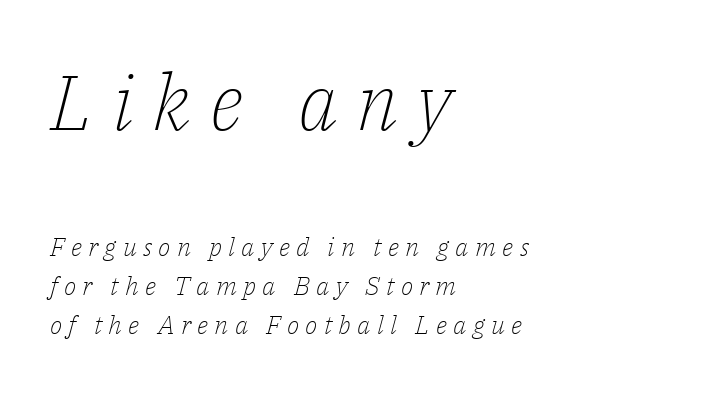
Q: Is the text bold? A: No.
Q: Is the text italic (slanted)? A: Yes, it leans right by about 14 degrees.
Q: Is the typeface a serif or a sans-serif typeface? A: Serif.
Q: Is the text underlined? A: No.
Q: How is the paragraph aligned? A: Left-aligned.
Q: Is the spacing between letters normal or unusually wide? A: Unusually wide.
Q: Is the spacing between lines tight, normal or loose? A: Normal.
Q: Which block of text is set in a larger size, the first (top) or the second (bottom)? A: The first (top) one.
Q: Width (condensed, normal, or wide)? A: Normal.
Q: Stroke contrast? A: Low.
Q: x-height? A: Medium.
Q: Monospaced? A: No.
